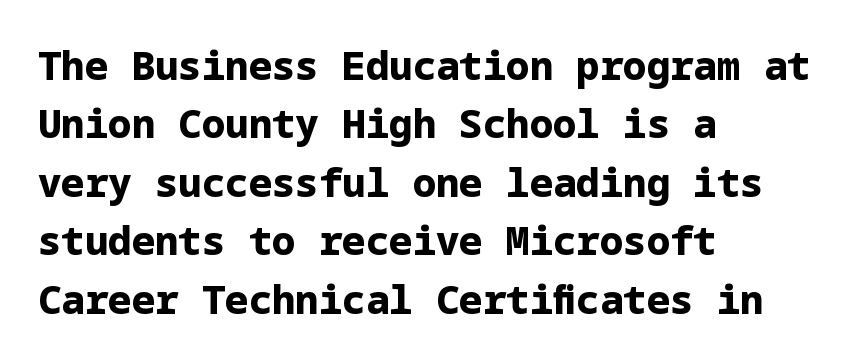
Whoever set this chose a conventional vertical rhythm. Rendered with straight, roman letterforms. The typeface chosen for these lines omits serifs. All the whitespace from short lines collects on the right. The type is set solid horizontally, with unmodified tracking.
